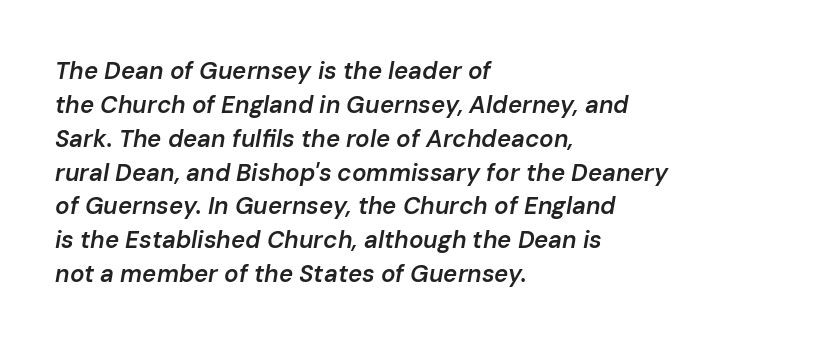
The image shows 24 px text type, italic (leaning right); set left-aligned, normal line spacing (1.41x), normal letter spacing, not underlined.
